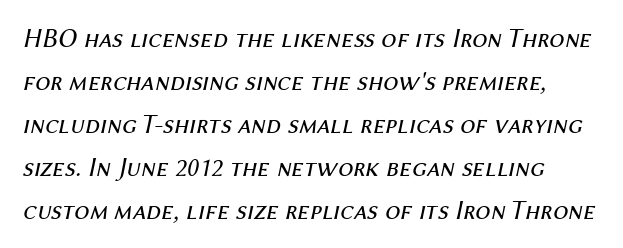
{"italic": "yes", "lean": "right", "slant_degrees": 12, "bold": "no", "underline": "no", "line_spacing": "normal", "line_spacing_ratio": 1.59, "letter_spacing": "normal", "letter_spacing_em": 0.0, "glyph_px": 27}
